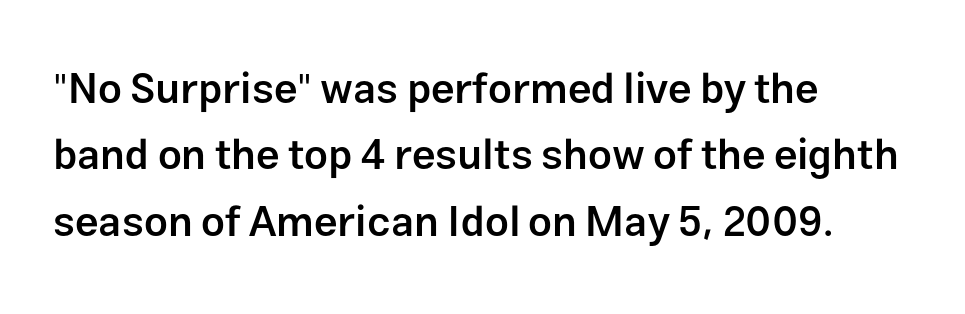
Q: Is the text bold? A: Semi-bold.
Q: Is the text italic (slanted)? A: No, it is upright.
Q: Is the typeface a serif or a sans-serif typeface? A: Sans-serif.
Q: Is the text underlined? A: No.
Q: How is the paragraph aligned? A: Left-aligned.
Q: Is the spacing between letters normal or unusually wide? A: Normal.
Q: Is the spacing between lines tight, normal or loose? A: Normal.
Q: Width (condensed, normal, or wide)? A: Normal.
Q: Stroke contrast? A: Low.
Q: x-height? A: Medium.
Q: Monospaced? A: No.
